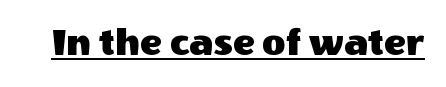
Posture: upright roman. Glance below the letters and you will spot a drawn line. Each letter keeps its own natural width here, so spacing adapts to shape. Does the type have serifs? No, each stem ends abruptly.
